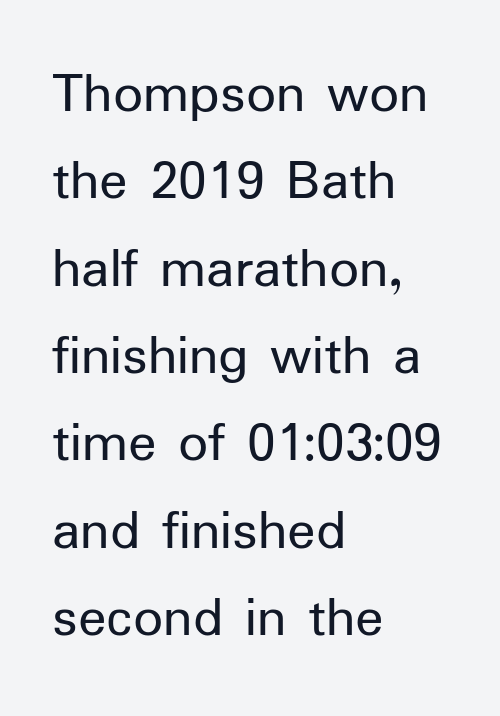
{"serif": "no", "italic": "no", "bold": "no", "weight": "regular", "width": "normal", "stroke_contrast": "low", "x_height": "medium", "monospaced": "no", "underline": "no", "align": "left", "line_spacing": "normal", "line_spacing_ratio": 1.48, "letter_spacing": "normal", "letter_spacing_em": 0.0, "glyph_px": 59}
